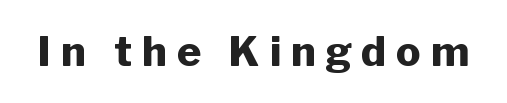
The image shows 41 px heavy sans-serif type, upright; set unusually wide letter spacing (+0.24 em), not underlined; low stroke contrast and a medium x-height.
